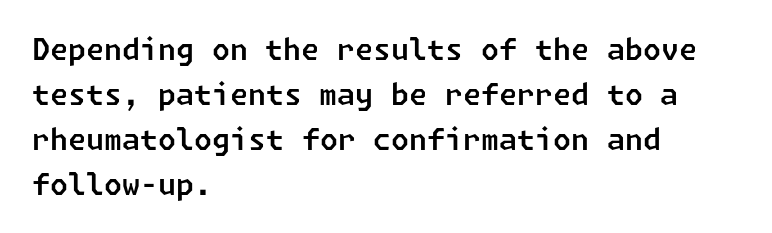
The image shows 29 px sans-serif type; set left-aligned, normal line spacing (1.55x), normal letter spacing, not underlined; low stroke contrast and a medium x-height.
